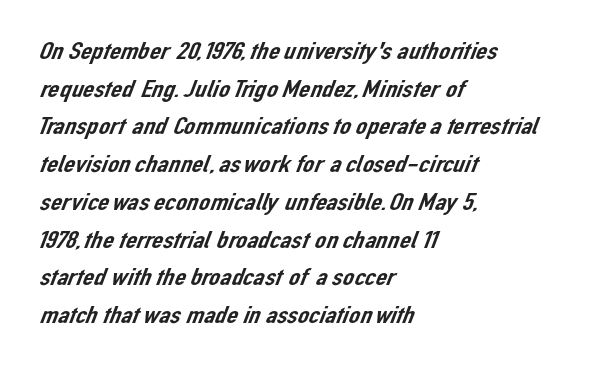
Q: Is the text underlined? A: No.
Q: How is the paragraph aligned? A: Left-aligned.
Q: Is the spacing between letters normal or unusually wide? A: Normal.
Q: Is the spacing between lines tight, normal or loose? A: Normal.
